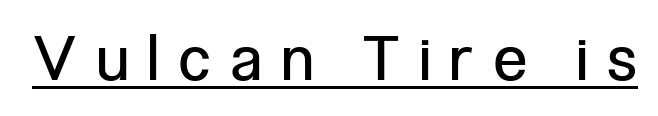
The image shows 62 px regular-weight, condensed sans-serif type, upright; set unusually wide letter spacing (+0.33 em), underlined; low stroke contrast and a medium x-height.
